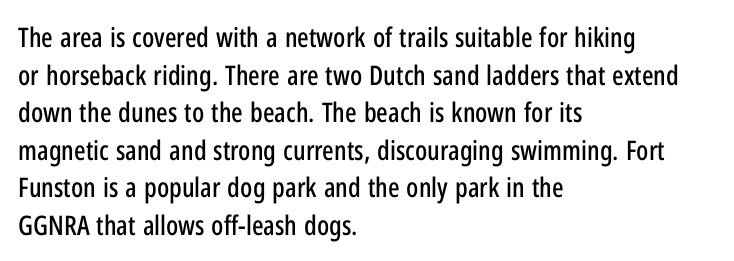
Q: Is the text italic (slanted)? A: No, it is upright.
Q: Is the text underlined? A: No.
Q: How is the paragraph aligned? A: Left-aligned.
Q: Is the spacing between letters normal or unusually wide? A: Normal.
Q: Is the spacing between lines tight, normal or loose? A: Normal.
